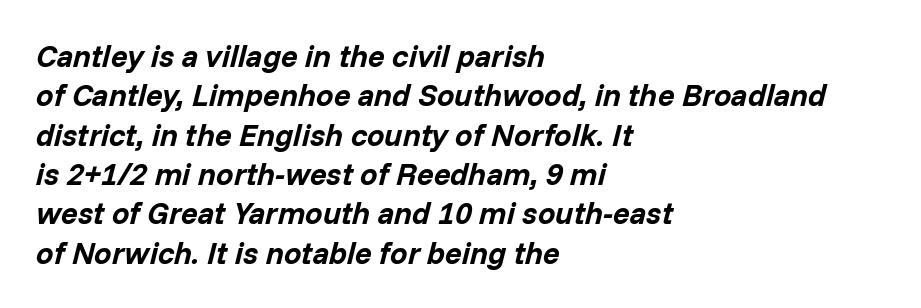
The image shows 31 px bold type, italic (leaning right); set left-aligned, normal line spacing (1.27x), normal letter spacing, not underlined; low stroke contrast and a medium x-height.
